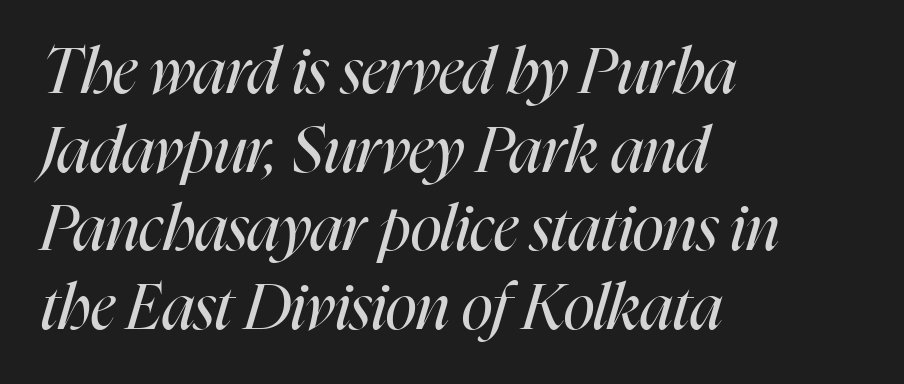
{"italic": "yes", "lean": "right", "slant_degrees": 16, "bold": "no", "weight": "regular", "width": "condensed", "stroke_contrast": "high", "x_height": "medium", "monospaced": "no", "underline": "no", "align": "left", "line_spacing_ratio": 1.23, "letter_spacing": "normal", "letter_spacing_em": 0.0, "glyph_px": 64}
